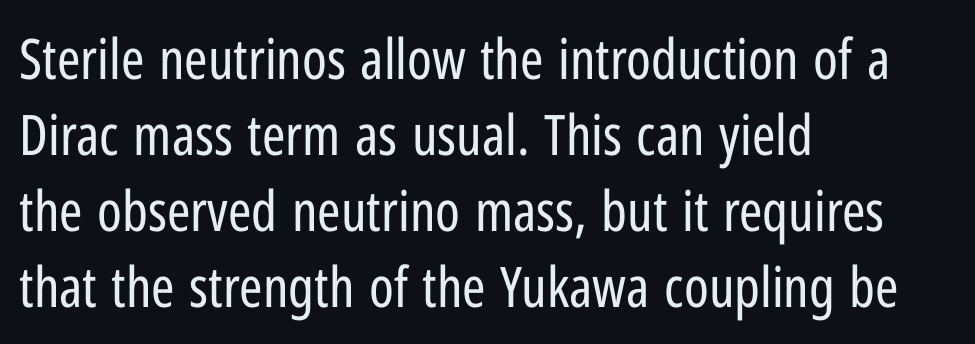
Q: Is the text bold? A: No.
Q: Is the text italic (slanted)? A: No, it is upright.
Q: Is the typeface a serif or a sans-serif typeface? A: Sans-serif.
Q: Is the text underlined? A: No.
Q: How is the paragraph aligned? A: Left-aligned.
Q: Is the spacing between letters normal or unusually wide? A: Normal.
Q: Is the spacing between lines tight, normal or loose? A: Normal.
Q: Width (condensed, normal, or wide)? A: Condensed.
Q: Stroke contrast? A: Low.
Q: x-height? A: Medium.
Q: Monospaced? A: No.
